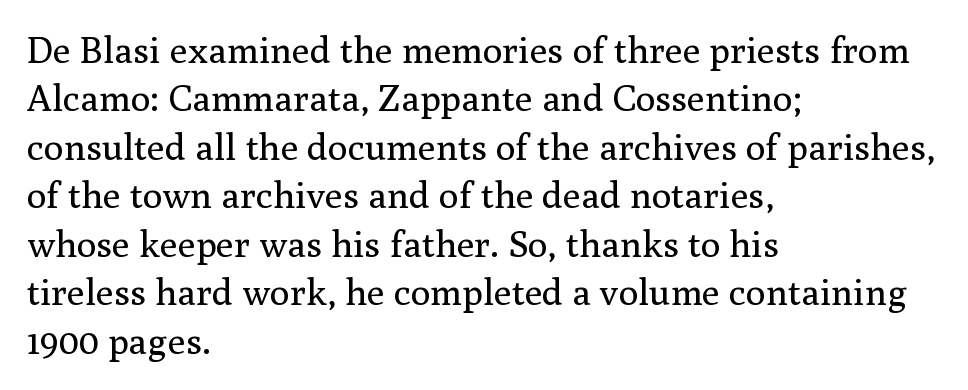
{"serif": "yes", "italic": "no", "bold": "no", "weight": "regular", "width": "normal", "stroke_contrast": "medium", "x_height": "medium", "monospaced": "no", "underline": "no", "align": "left", "line_spacing": "normal", "line_spacing_ratio": 1.31, "letter_spacing": "normal", "letter_spacing_em": 0.0, "glyph_px": 37}
